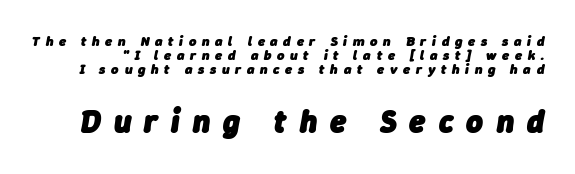
{"italic": "yes", "lean": "right", "slant_degrees": 9, "bold": "yes", "weight": "heavy", "width": "normal", "stroke_contrast": "low", "x_height": "medium", "monospaced": "no", "underline": "no", "line_spacing": "tight", "line_spacing_ratio": 1.0, "letter_spacing": "wide", "letter_spacing_em": 0.41, "larger_block": "second", "size_ratio": 2.29, "glyph_px": 32}
